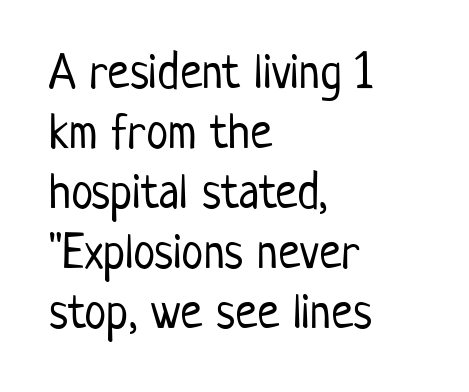
Every stem runs plumb, perpendicular to the baseline. Each letter's strokes conclude bluntly, with no projecting serifs. Compared with a centered layout, this one pins lines to the left instead. Compared with typical body copy, the letter spacing here is the same.
